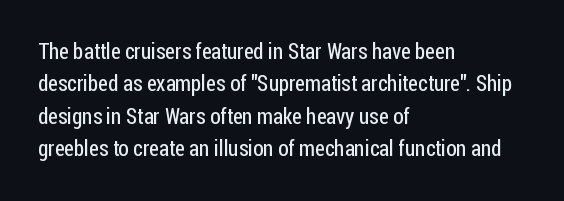
Does extra space separate the letters? No, they use regular spacing. Compared with a typical body face, this is equally light or lighter still. Casual observation: everything's shoved over to the left. This sample keeps an unexceptional amount of space between lines.
